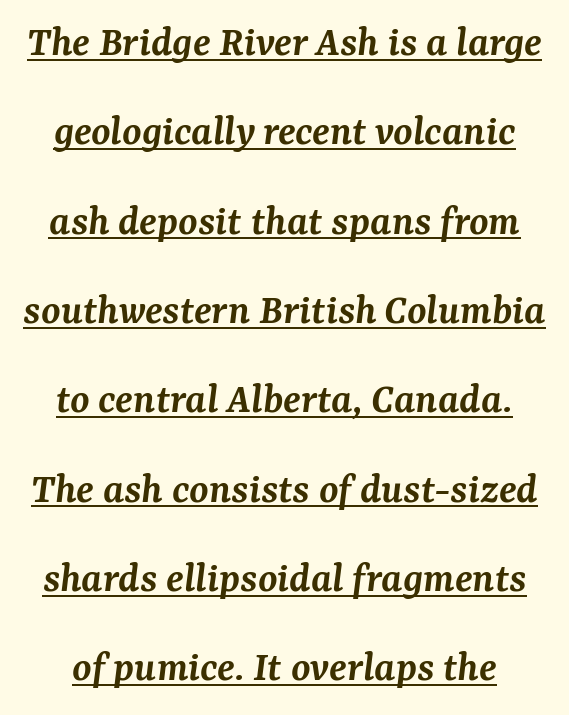
The image shows 44 px semibold serif type, italic (leaning right); set loose line spacing (2.03x), normal letter spacing, underlined; medium stroke contrast and a medium x-height.
